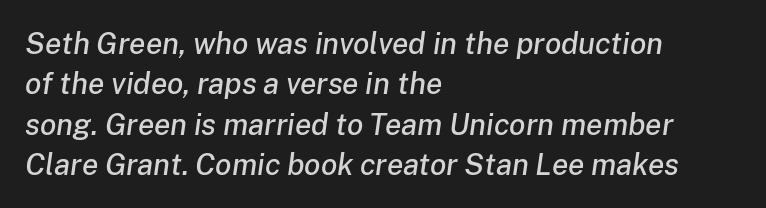
{"italic": "yes", "lean": "right", "slant_degrees": 8, "width": "normal", "stroke_contrast": "low", "x_height": "medium", "monospaced": "no", "underline": "no", "align": "left", "line_spacing": "normal", "line_spacing_ratio": 1.35, "letter_spacing": "normal", "letter_spacing_em": 0.0, "glyph_px": 30}
